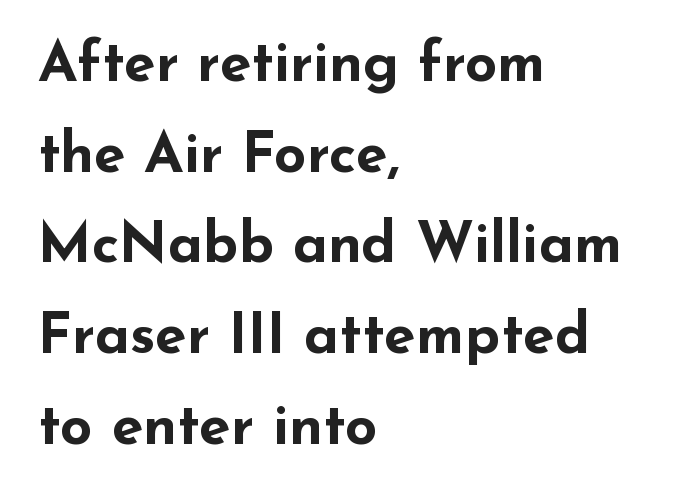
Q: Is the text bold? A: Yes.
Q: Is the text italic (slanted)? A: No, it is upright.
Q: Is the typeface a serif or a sans-serif typeface? A: Sans-serif.
Q: Is the text underlined? A: No.
Q: How is the paragraph aligned? A: Left-aligned.
Q: Is the spacing between letters normal or unusually wide? A: Normal.
Q: Is the spacing between lines tight, normal or loose? A: Normal.
Q: Width (condensed, normal, or wide)? A: Wide.
Q: Stroke contrast? A: Low.
Q: x-height? A: Small.
Q: Monospaced? A: No.
